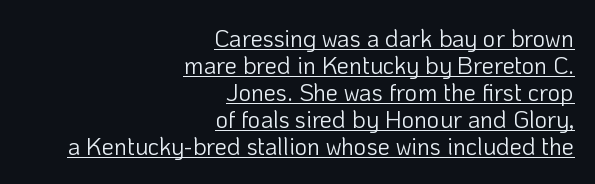
The lettering stays uniformly vertical, giving the passage a roman look. Notice how the passage keeps a crisp vertical edge on the right only. The specimen includes a rule beneath the text block's lines. The weight tops out at a normal text grade.
